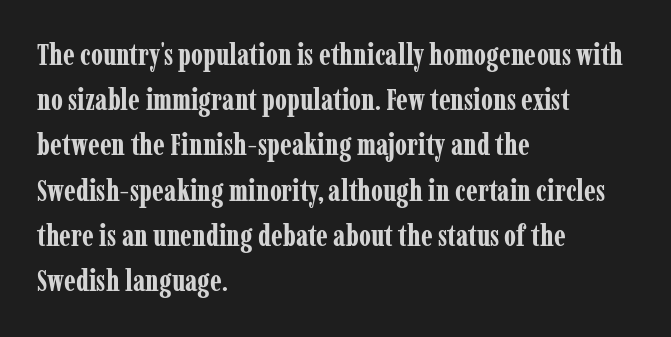
Q: Is the text bold? A: Yes.
Q: Is the text italic (slanted)? A: No, it is upright.
Q: Is the typeface a serif or a sans-serif typeface? A: Serif.
Q: Is the text underlined? A: No.
Q: How is the paragraph aligned? A: Left-aligned.
Q: Is the spacing between letters normal or unusually wide? A: Normal.
Q: Is the spacing between lines tight, normal or loose? A: Normal.
Q: Width (condensed, normal, or wide)? A: Condensed.
Q: Stroke contrast? A: Low.
Q: x-height? A: Medium.
Q: Monospaced? A: No.
